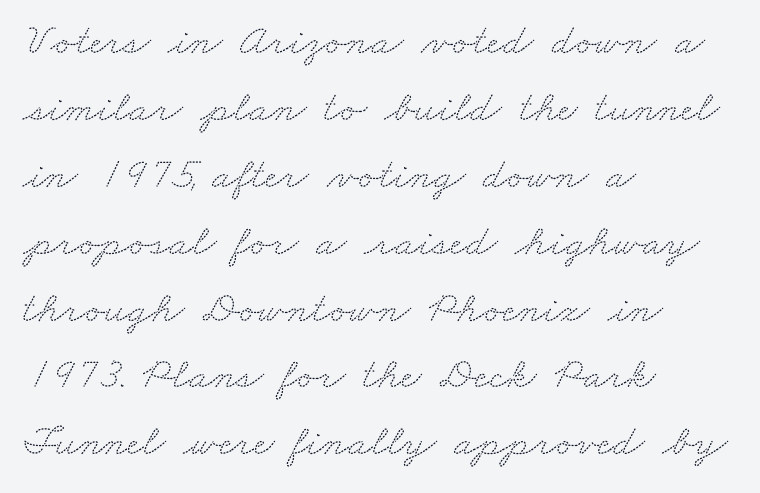
Q: Is the typeface a serif or a sans-serif typeface? A: Serif.
Q: Is the text underlined? A: No.
Q: How is the paragraph aligned? A: Left-aligned.
Q: Is the spacing between letters normal or unusually wide? A: Normal.
Q: Is the spacing between lines tight, normal or loose? A: Normal.
Q: Width (condensed, normal, or wide)? A: Wide.
Q: Stroke contrast? A: Medium.
Q: x-height? A: Small.
Q: Monospaced? A: No.
